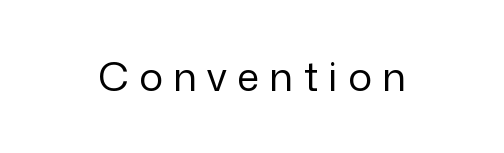
{"serif": "no", "italic": "no", "bold": "no", "weight": "regular", "width": "normal", "stroke_contrast": "low", "x_height": "medium", "monospaced": "no", "underline": "no", "letter_spacing": "wide", "letter_spacing_em": 0.26, "glyph_px": 40}
